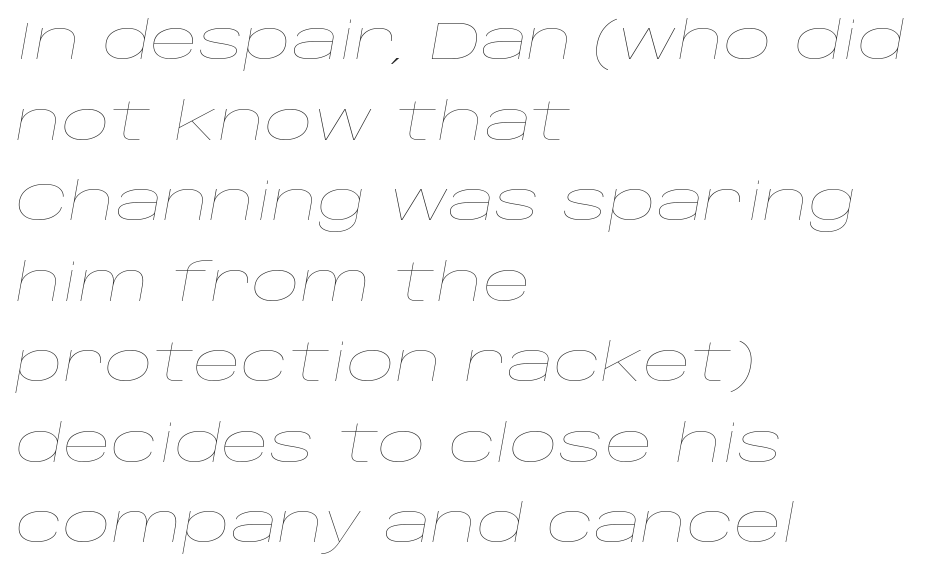
The image shows 53 px thin, wide type, italic (leaning right); set left-aligned, normal line spacing (1.52x), normal letter spacing, not underlined; low stroke contrast and a large x-height.
